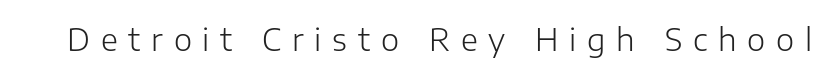
The image shows 31 px light sans-serif type, upright; set unusually wide letter spacing (+0.35 em), not underlined; low stroke contrast and a medium x-height.
